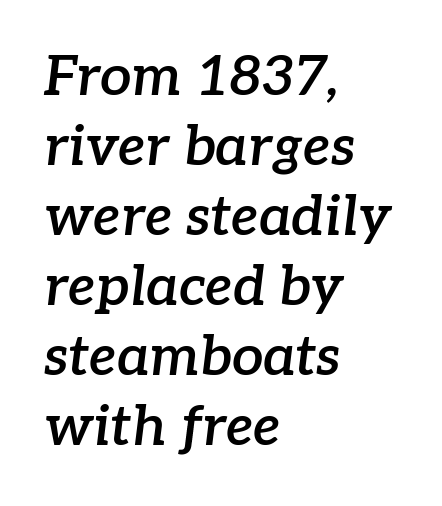
{"serif": "yes", "italic": "yes", "lean": "right", "slant_degrees": 7, "bold": "semi", "weight": "semibold", "width": "normal", "stroke_contrast": "low", "x_height": "medium", "monospaced": "no", "underline": "no", "align": "left", "line_spacing": "normal", "line_spacing_ratio": 1.25, "letter_spacing": "normal", "letter_spacing_em": 0.0, "glyph_px": 56}
